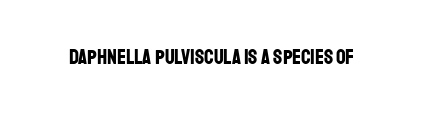
{"italic": "no", "bold": "yes", "underline": "no", "letter_spacing": "normal", "letter_spacing_em": 0.0, "glyph_px": 21}
